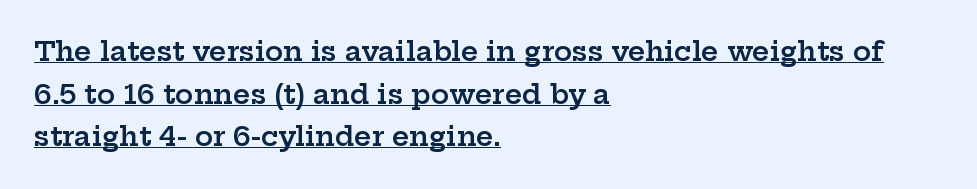
{"italic": "no", "bold": "semi", "underline": "yes", "align": "left", "line_spacing": "normal", "line_spacing_ratio": 1.58, "letter_spacing": "normal", "letter_spacing_em": 0.0, "glyph_px": 27}
